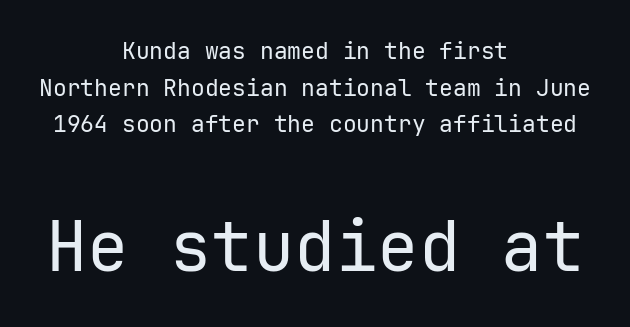
Q: Is the text bold? A: No.
Q: Is the text italic (slanted)? A: No, it is upright.
Q: Is the typeface a serif or a sans-serif typeface? A: Sans-serif.
Q: Is the text underlined? A: No.
Q: How is the paragraph aligned? A: Centered.
Q: Is the spacing between letters normal or unusually wide? A: Normal.
Q: Is the spacing between lines tight, normal or loose? A: Normal.
Q: Which block of text is set in a larger size, the first (top) or the second (bottom)? A: The second (bottom) one.
Q: Width (condensed, normal, or wide)? A: Normal.
Q: Stroke contrast? A: Low.
Q: x-height? A: Medium.
